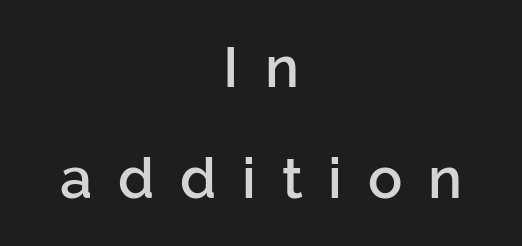
{"serif": "no", "italic": "no", "bold": "semi", "weight": "semibold", "width": "normal", "stroke_contrast": "low", "x_height": "medium", "monospaced": "no", "underline": "no", "align": "center", "line_spacing": "loose", "line_spacing_ratio": 1.95, "letter_spacing": "wide", "letter_spacing_em": 0.45, "glyph_px": 57}
